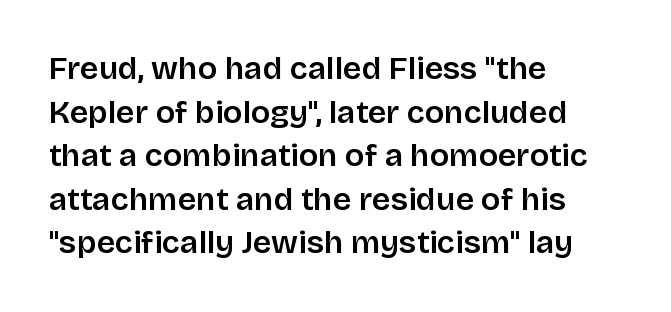
Q: Is the text italic (slanted)? A: No, it is upright.
Q: Is the typeface a serif or a sans-serif typeface? A: Sans-serif.
Q: Is the text underlined? A: No.
Q: How is the paragraph aligned? A: Left-aligned.
Q: Is the spacing between letters normal or unusually wide? A: Normal.
Q: Is the spacing between lines tight, normal or loose? A: Normal.
Q: Width (condensed, normal, or wide)? A: Normal.
Q: Stroke contrast? A: Low.
Q: x-height? A: Large.
Q: Monospaced? A: No.
